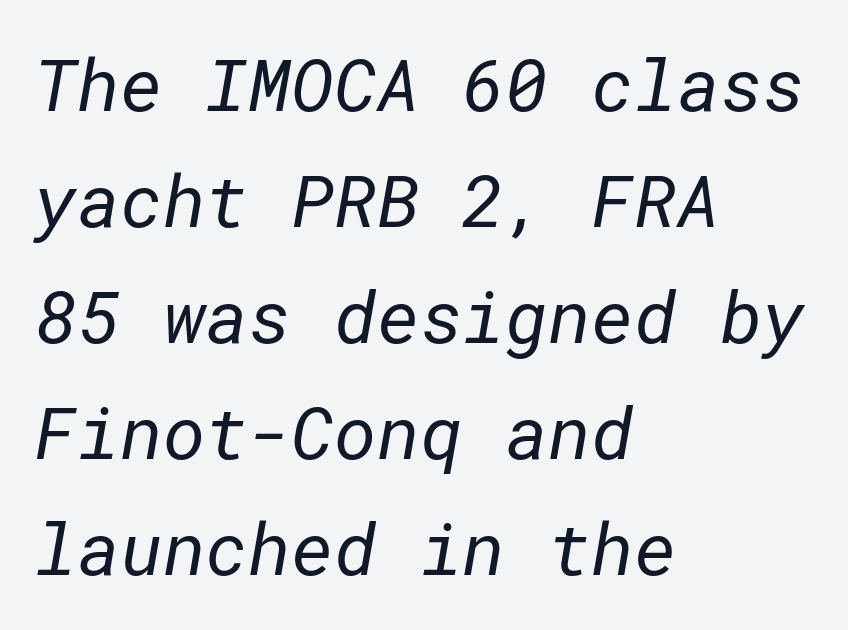
{"serif": "no", "bold": "no", "weight": "regular", "width": "normal", "stroke_contrast": "low", "x_height": "medium", "underline": "no", "align": "left", "line_spacing": "normal", "line_spacing_ratio": 1.59, "letter_spacing": "normal", "letter_spacing_em": 0.0, "glyph_px": 73}
